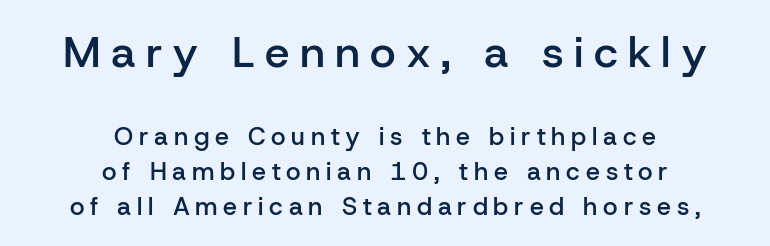
What stands out about the letter spacing? Its width — letters are far apart. A centered setting, common on invitations and titles, is used for this passage. A bare baseline throughout the passage. Do the characters align in a grid? No, the font is proportional. Is there any slant? The stems are plumb.
